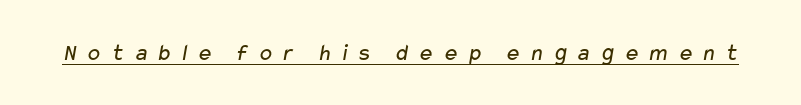
This rendering widens character spacing well past its baseline value. The typesetting does not lean heavy: it is not bold. Has an underline been added? It has.
